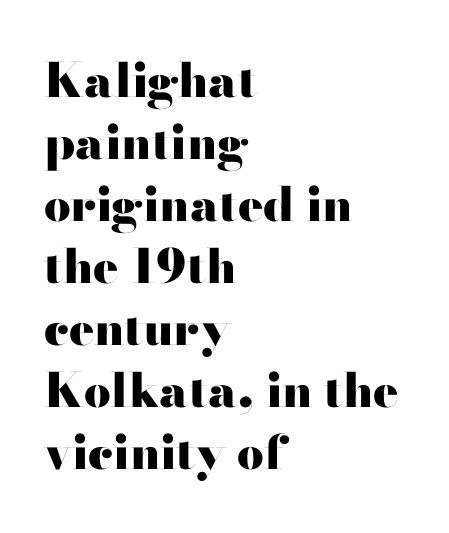
Q: Is the text bold? A: Yes.
Q: Is the text italic (slanted)? A: No, it is upright.
Q: Is the typeface a serif or a sans-serif typeface? A: Sans-serif.
Q: Is the text underlined? A: No.
Q: How is the paragraph aligned? A: Left-aligned.
Q: Is the spacing between letters normal or unusually wide? A: Normal.
Q: Is the spacing between lines tight, normal or loose? A: Normal.
Q: Width (condensed, normal, or wide)? A: Wide.
Q: Stroke contrast? A: High.
Q: x-height? A: Small.
Q: Monospaced? A: No.
